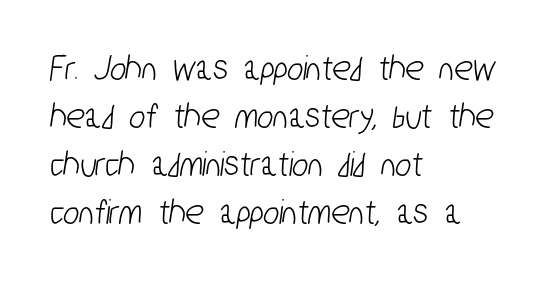
{"serif": "no", "width": "condensed", "stroke_contrast": "low", "x_height": "medium", "monospaced": "no", "underline": "no", "align": "left", "line_spacing": "normal", "line_spacing_ratio": 1.26, "letter_spacing": "normal", "letter_spacing_em": 0.0, "glyph_px": 38}
